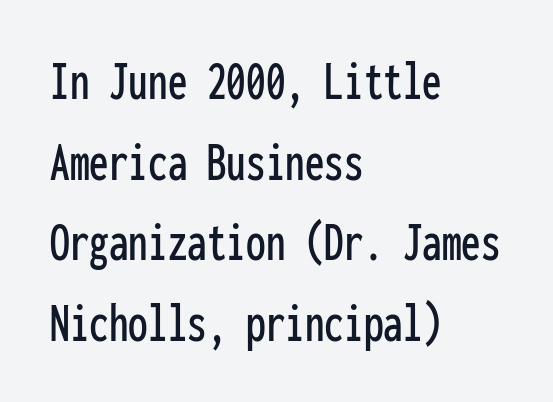
Each word holds together tightly as a unit, with standard inter-letter gaps. This rendering uses left alignment, leaving the right contour irregular. You can tell from the bare stems that sans-serif type was used. Descenders hang freely into open space.
